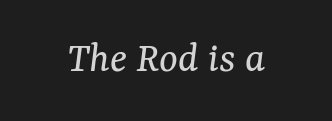
{"serif": "yes", "italic": "yes", "lean": "right", "slant_degrees": 7, "bold": "no", "weight": "regular", "width": "normal", "stroke_contrast": "medium", "x_height": "medium", "monospaced": "no", "underline": "no", "letter_spacing": "normal", "letter_spacing_em": 0.0, "glyph_px": 44}
